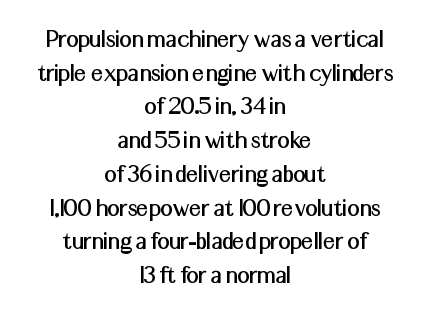
The image shows 27 px text type, upright; set centered, normal line spacing (1.25x), normal letter spacing, not underlined.
